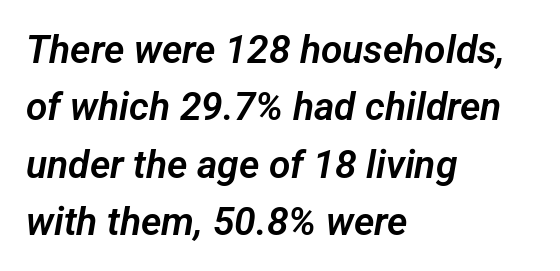
This sample has the flowing, uneven cadence of proportional lettering. The space beneath each line is pristine and unruled. You could call the tracking neutral — neither tight nor loose. The setting favours the left margin, as ordinary paragraphs usually do. One glance says typical: line gaps are just what's usual. I'd call this a sans setting — the letters go barefoot.
